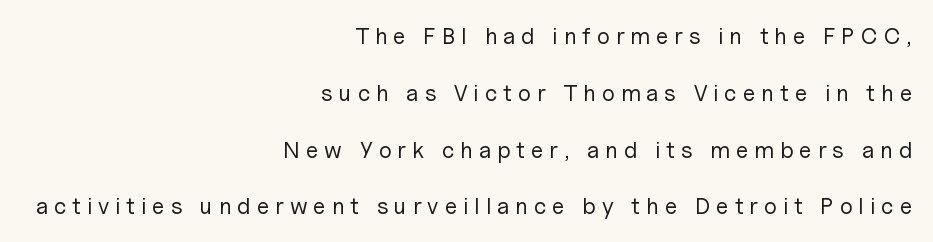
Q: Is the text bold? A: No.
Q: Is the text italic (slanted)? A: No, it is upright.
Q: Is the text underlined? A: No.
Q: How is the paragraph aligned? A: Right-aligned.
Q: Is the spacing between letters normal or unusually wide? A: Unusually wide.
Q: Is the spacing between lines tight, normal or loose? A: Loose.
